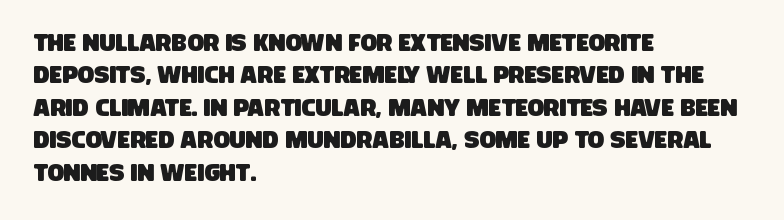
The image shows 24 px text type; set left-aligned, normal line spacing (1.35x), normal letter spacing, not underlined.
